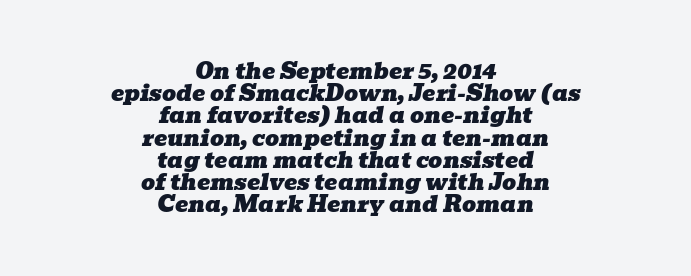
{"italic": "yes", "lean": "right", "slant_degrees": 10, "underline": "no", "align": "center", "line_spacing": "tight", "line_spacing_ratio": 1.01, "letter_spacing": "normal", "letter_spacing_em": 0.0, "glyph_px": 22}
